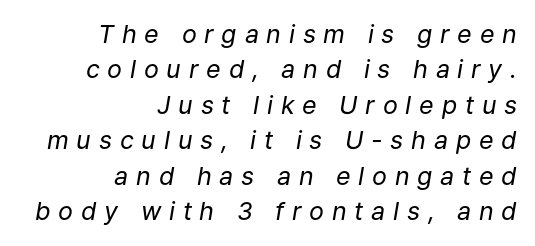
The type is letterspaced generously, with wide tracking. The strokes are not fattened; the text isn't bold. This sample uses an oblique cut, with every glyph tilted off the vertical. The rows are spaced the way most documents space them. The gap between lines stays unmarked. The rag falls on the left side of this text block.
